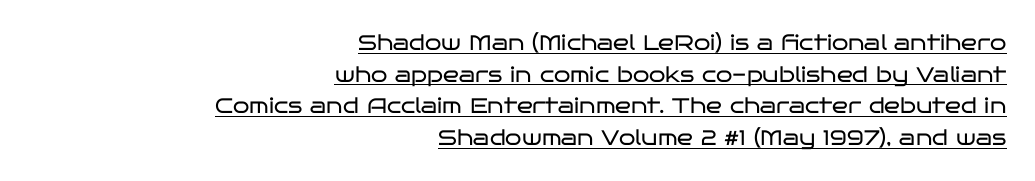
{"italic": "no", "bold": "no", "underline": "yes", "align": "right", "line_spacing": "normal", "line_spacing_ratio": 1.51, "letter_spacing": "normal", "letter_spacing_em": 0.0, "glyph_px": 21}
